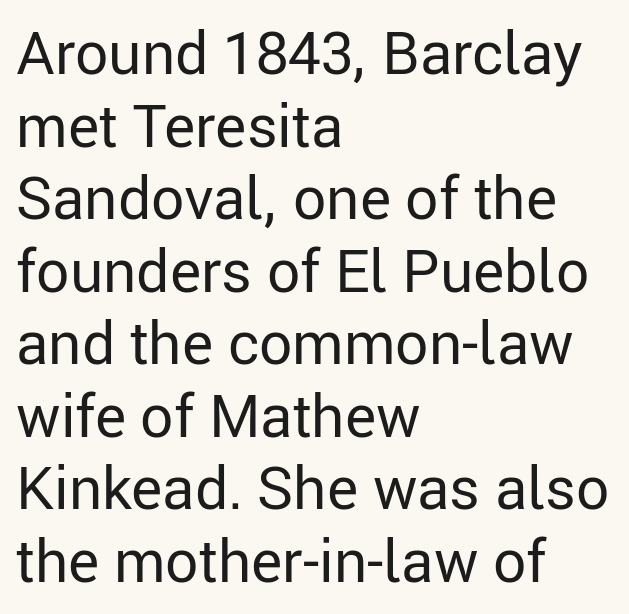
The image shows 59 px regular-weight sans-serif type, upright; set left-aligned, line spacing 1.23x, normal letter spacing, not underlined; low stroke contrast and a medium x-height.
